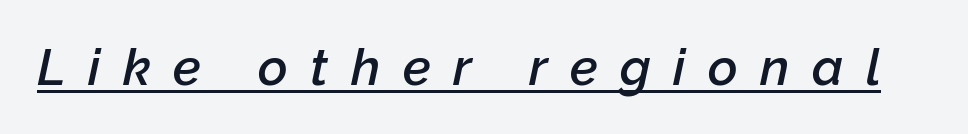
The specimen includes a rule beneath the text block's lines. The letters are semibold — heavier than regular but short of a full bold. Every character sits at an angle, as italics do. The horizontal fit of the characters is loose and conspicuously gappy. Here the designer chose a conventional face with non-uniform glyph widths.
